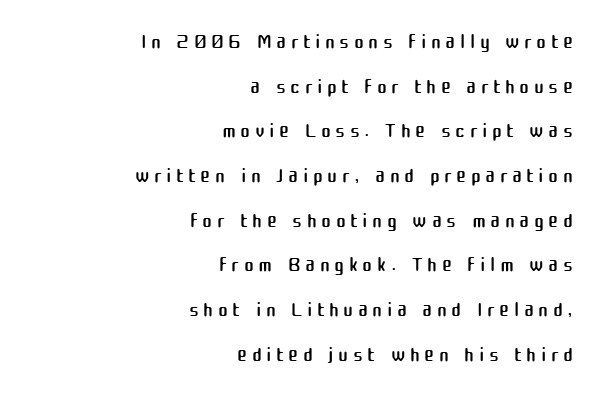
{"serif": "no", "italic": "no", "bold": "no", "weight": "regular", "width": "normal", "stroke_contrast": "medium", "x_height": "medium", "monospaced": "no", "underline": "no", "align": "right", "line_spacing": "normal", "line_spacing_ratio": 1.49, "glyph_px": 30}
